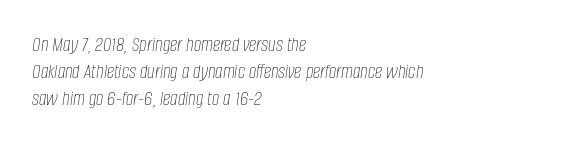
Q: Is the text bold? A: No.
Q: Is the text italic (slanted)? A: Yes, it leans right by about 8 degrees.
Q: Is the text underlined? A: No.
Q: How is the paragraph aligned? A: Left-aligned.
Q: Is the spacing between letters normal or unusually wide? A: Normal.
Q: Is the spacing between lines tight, normal or loose? A: Normal.
